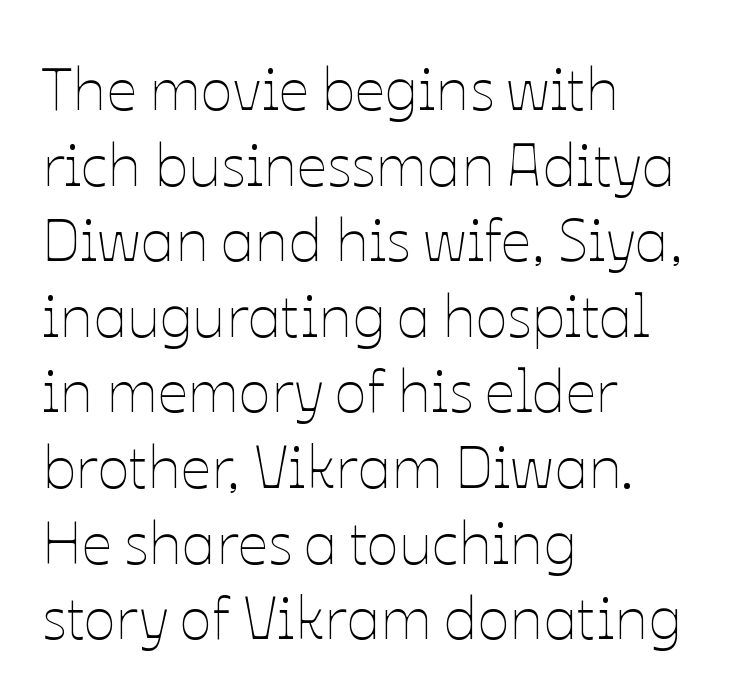
{"italic": "no", "bold": "no", "weight": "thin", "width": "normal", "stroke_contrast": "low", "x_height": "medium", "monospaced": "no", "underline": "no", "align": "left", "line_spacing": "normal", "line_spacing_ratio": 1.26, "letter_spacing": "normal", "letter_spacing_em": 0.0, "glyph_px": 60}
